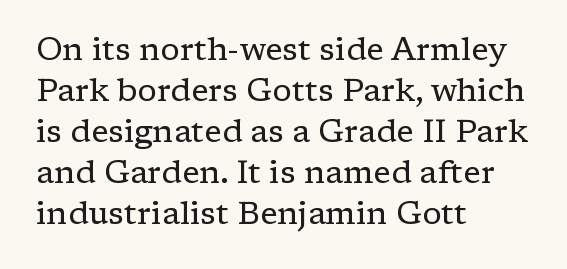
{"serif": "yes", "italic": "no", "bold": "no", "weight": "regular", "width": "normal", "stroke_contrast": "low", "x_height": "medium", "monospaced": "no", "underline": "no", "align": "left", "line_spacing": "normal", "line_spacing_ratio": 1.28, "letter_spacing": "normal", "letter_spacing_em": 0.0, "glyph_px": 32}
